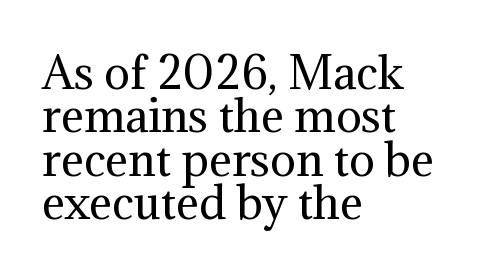
Anything drawn beneath the words? Only blank space. Caption: face not bold, strokes unweighted. Italic? Not at all — the glyphs are vertical. A typesetter would call this zero additional tracking.
